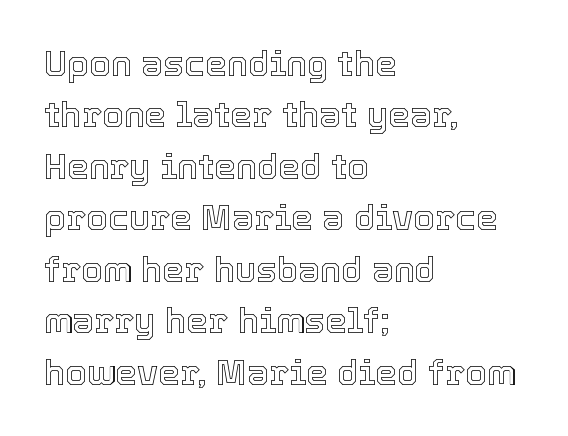
{"italic": "no", "width": "normal", "x_height": "medium", "monospaced": "no", "underline": "no", "align": "left", "line_spacing": "normal", "line_spacing_ratio": 1.47, "letter_spacing": "normal", "letter_spacing_em": 0.0, "glyph_px": 35}
